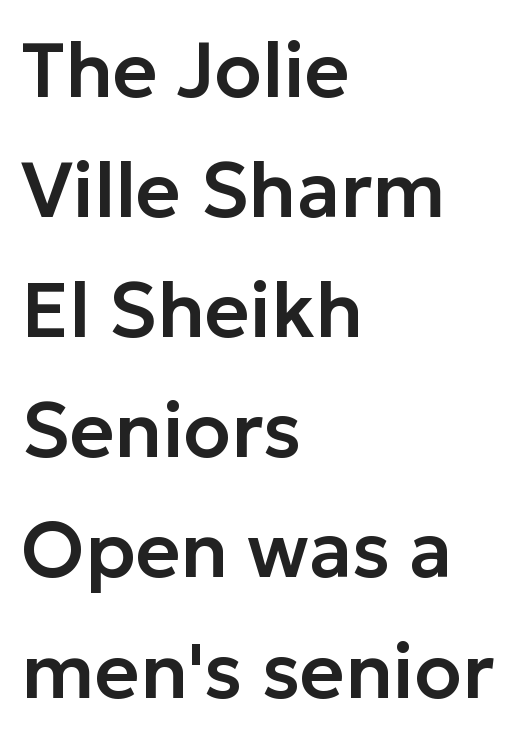
Q: Is the text italic (slanted)? A: No, it is upright.
Q: Is the typeface a serif or a sans-serif typeface? A: Sans-serif.
Q: Is the text underlined? A: No.
Q: How is the paragraph aligned? A: Left-aligned.
Q: Is the spacing between letters normal or unusually wide? A: Normal.
Q: Is the spacing between lines tight, normal or loose? A: Normal.
Q: Width (condensed, normal, or wide)? A: Normal.
Q: Stroke contrast? A: Low.
Q: x-height? A: Medium.
Q: Monospaced? A: No.
